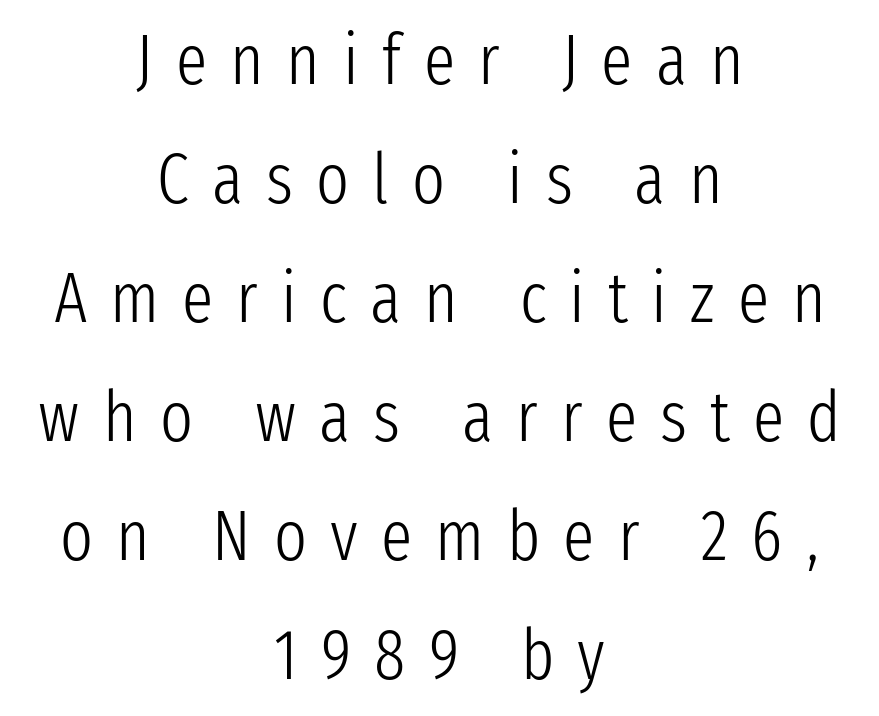
The image shows 70 px light, condensed sans-serif type, upright; set centered, normal line spacing (1.7x), unusually wide letter spacing (+0.33 em), not underlined; low stroke contrast and a medium x-height.
